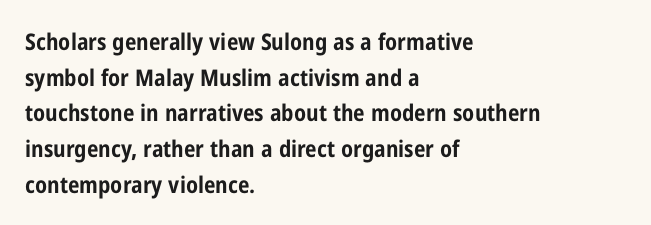
Is the block centered? No — it sits flush against the left margin. A full-strength bold gives these letters their thick strokes. The zone under the glyphs is completely vacant. This sample uses an upright cut, with every glyph sitting square on the baseline. The passage shown has conventional tracking throughout. The line-height multiplier appears to be the usual default.
